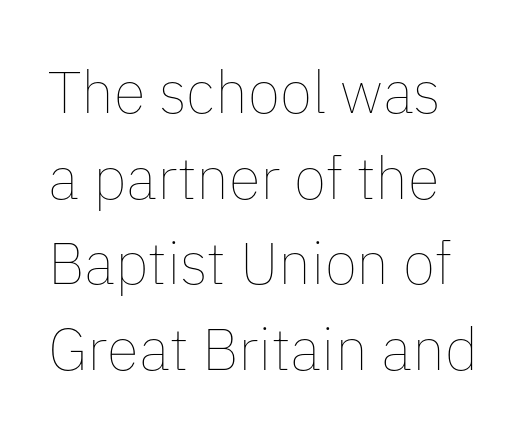
{"italic": "no", "bold": "no", "weight": "thin", "width": "normal", "stroke_contrast": "low", "x_height": "medium", "monospaced": "no", "underline": "no", "line_spacing": "normal", "line_spacing_ratio": 1.45, "letter_spacing": "normal", "letter_spacing_em": 0.0, "glyph_px": 59}
